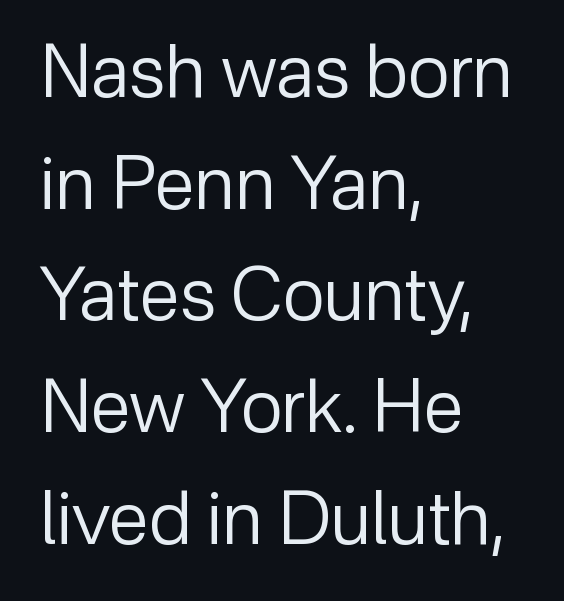
Horizontally, the lines are justified to the leading edge only. The line texture is even and compact thanks to regular tracking. A light-to-regular cut is what we see here. A typesetter would call this leading conventional body-copy spacing.
